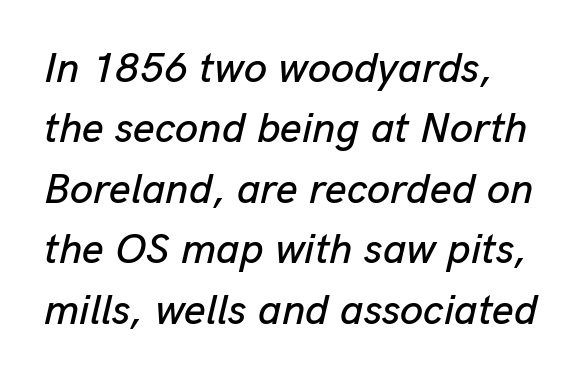
The image shows 42 px text type, italic (leaning right); set normal line spacing (1.44x), normal letter spacing, not underlined; low stroke contrast and a medium x-height.
